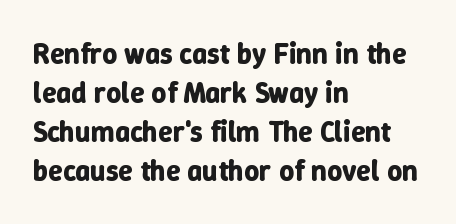
The rendering uses natural spacing where letterforms have individual widths. These lines stack with their left ends in a neat column. Students, note that the glyphs here touch the page at normal intervals. Lines of text with bare space underneath.
